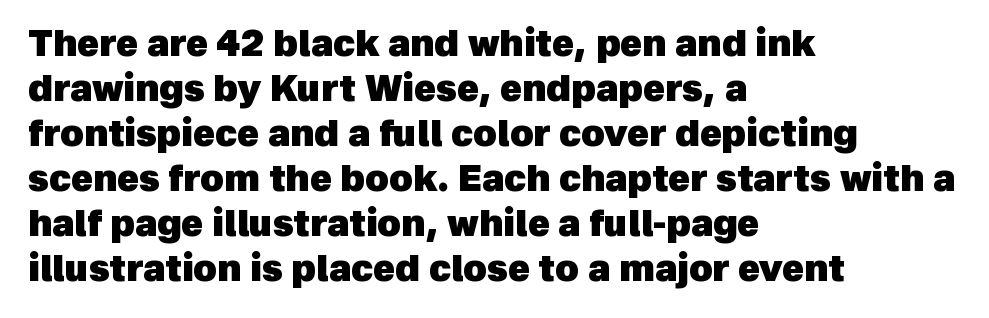
Q: Is the text bold? A: Yes.
Q: Is the typeface a serif or a sans-serif typeface? A: Sans-serif.
Q: Is the text underlined? A: No.
Q: How is the paragraph aligned? A: Left-aligned.
Q: Is the spacing between letters normal or unusually wide? A: Normal.
Q: Is the spacing between lines tight, normal or loose? A: Normal.
Q: Width (condensed, normal, or wide)? A: Normal.
Q: x-height? A: Medium.
Q: Monospaced? A: No.
